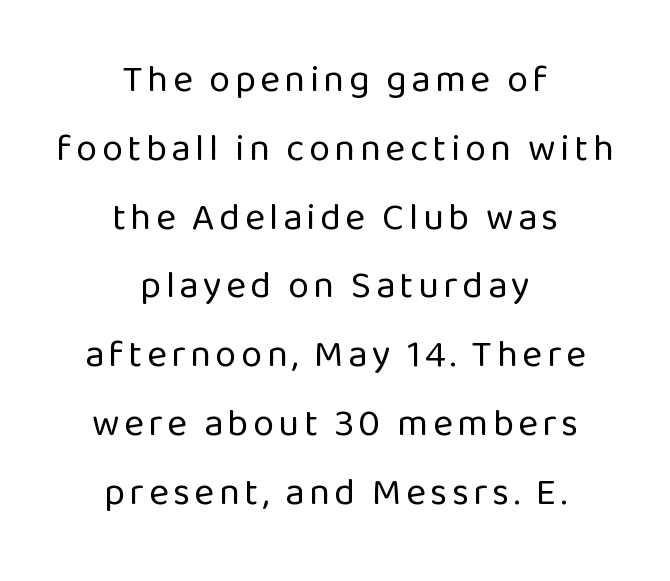
{"serif": "no", "italic": "no", "bold": "no", "weight": "regular", "width": "normal", "stroke_contrast": "low", "x_height": "medium", "monospaced": "no", "underline": "no", "align": "center", "line_spacing_ratio": 1.81, "glyph_px": 38}
